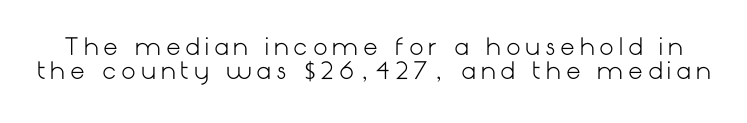
Think standard paragraph weight, or any step lighter than that. The tracking reads as deliberately expanded to a designer's eye. Honestly, the rows look squashed on top of each other. Nobody drew a line under any word here. Style check: upright.
